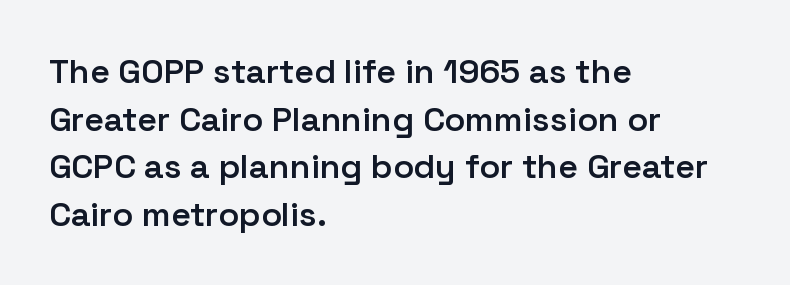
The image shows 34 px semibold sans-serif type, upright; set left-aligned, normal line spacing (1.4x), normal letter spacing, not underlined; low stroke contrast and a medium x-height.
